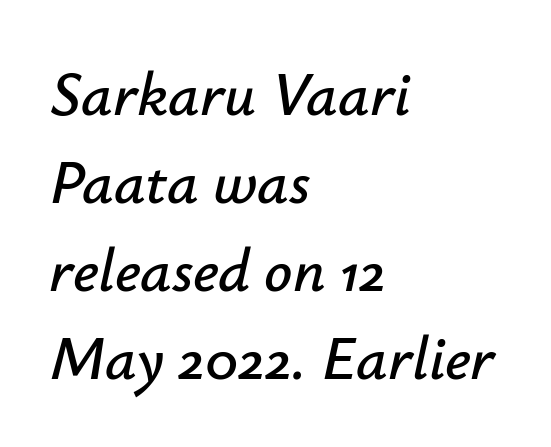
{"italic": "yes", "lean": "right", "slant_degrees": 12, "width": "normal", "stroke_contrast": "low", "x_height": "small", "monospaced": "no", "underline": "no", "align": "left", "line_spacing": "normal", "line_spacing_ratio": 1.42, "letter_spacing": "normal", "letter_spacing_em": 0.0, "glyph_px": 62}
